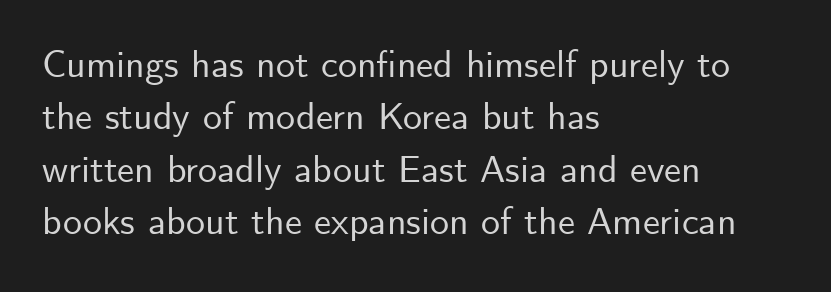
The image shows 38 px sans-serif type, upright; set left-aligned, normal line spacing (1.38x), normal letter spacing, not underlined; low stroke contrast and a small x-height.
